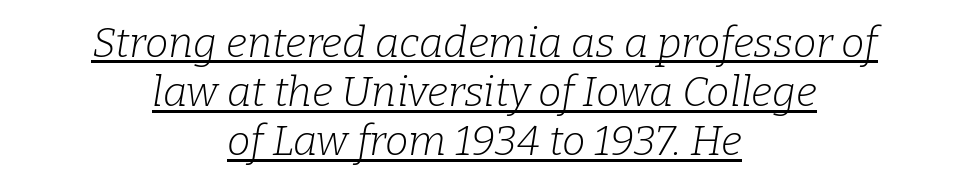
The image shows 42 px light serif type, italic (leaning right); set centered, line spacing 1.17x, normal letter spacing, underlined; low stroke contrast and a medium x-height.
